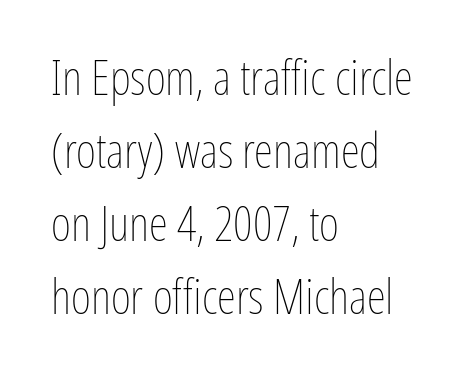
Q: Is the text bold? A: No.
Q: Is the text italic (slanted)? A: No, it is upright.
Q: Is the text underlined? A: No.
Q: How is the paragraph aligned? A: Left-aligned.
Q: Is the spacing between letters normal or unusually wide? A: Normal.
Q: Is the spacing between lines tight, normal or loose? A: Normal.
Q: Width (condensed, normal, or wide)? A: Condensed.
Q: Stroke contrast? A: Low.
Q: x-height? A: Medium.
Q: Monospaced? A: No.
